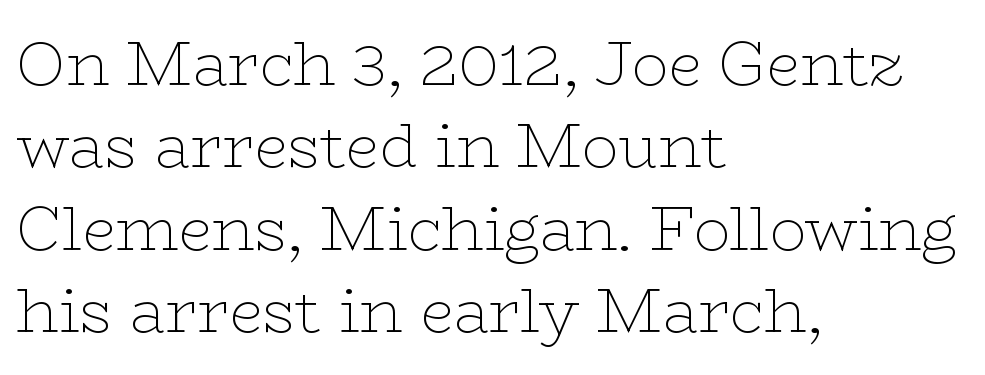
Evenly set lines give the paragraph a standard silhouette. Honestly, there is no underline to notice here at all. This sample uses plain, unmodified letter spacing. These lines stack with their left ends in a neat column. Examine the stroke ends and you'll spot serifs. This sample has the flowing, uneven cadence of proportional lettering.
